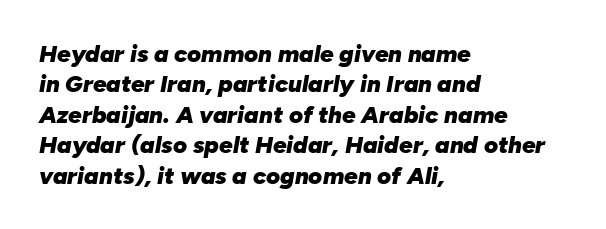
The image shows 24 px bold type, italic (leaning right); set left-aligned, normal line spacing (1.27x), normal letter spacing, not underlined.
